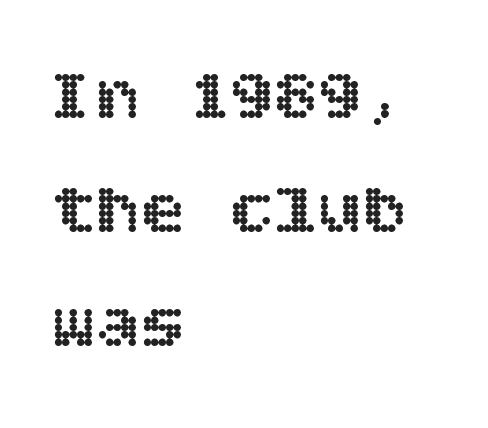
The image shows 74 px text type, upright; set left-aligned, normal line spacing (1.54x), normal letter spacing, not underlined; a large x-height.
